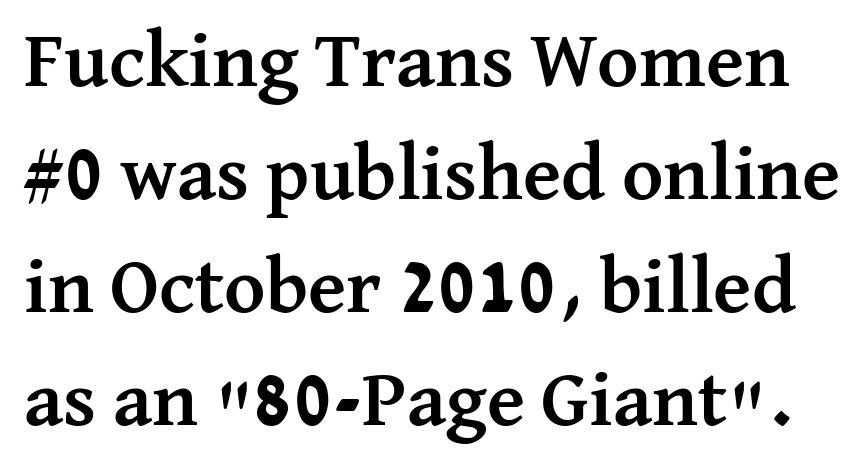
Q: Is the text bold? A: Yes.
Q: Is the text italic (slanted)? A: No, it is upright.
Q: Is the typeface a serif or a sans-serif typeface? A: Serif.
Q: Is the text underlined? A: No.
Q: Is the spacing between letters normal or unusually wide? A: Normal.
Q: Is the spacing between lines tight, normal or loose? A: Normal.
Q: Width (condensed, normal, or wide)? A: Normal.
Q: Stroke contrast? A: Medium.
Q: x-height? A: Medium.
Q: Monospaced? A: No.
